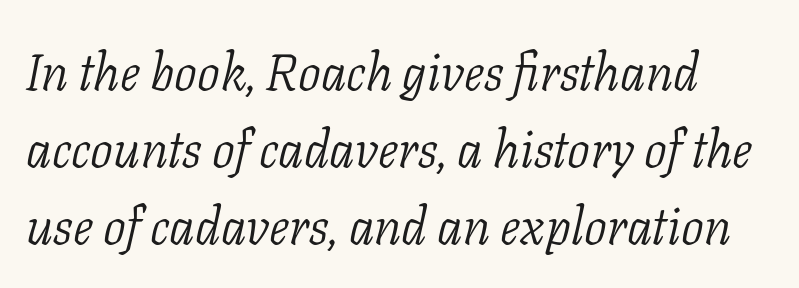
The image shows 51 px light serif type, italic (leaning right); set left-aligned, normal line spacing (1.51x), normal letter spacing, not underlined; low stroke contrast and a medium x-height.
